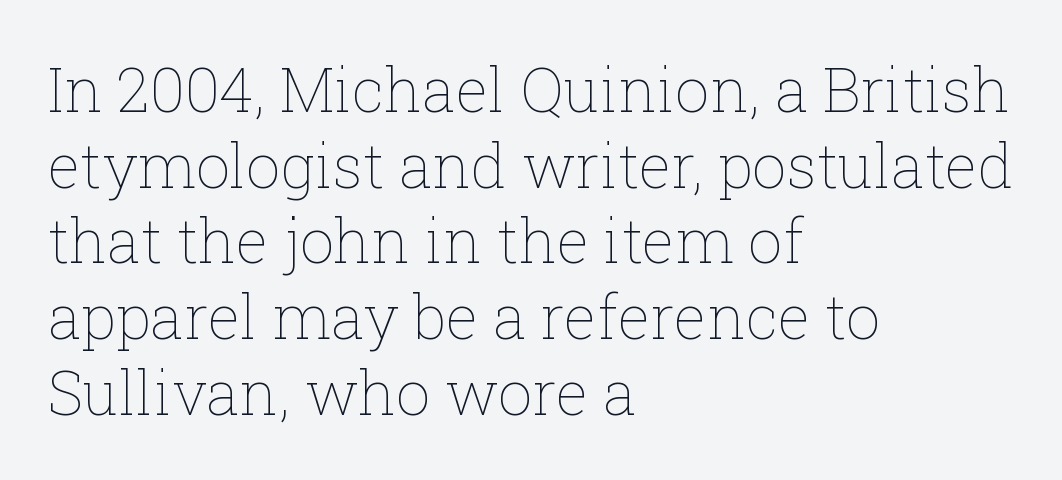
Q: Is the text bold? A: No.
Q: Is the text italic (slanted)? A: No, it is upright.
Q: Is the text underlined? A: No.
Q: How is the paragraph aligned? A: Left-aligned.
Q: Is the spacing between letters normal or unusually wide? A: Normal.
Q: Width (condensed, normal, or wide)? A: Normal.
Q: Stroke contrast? A: Low.
Q: x-height? A: Medium.
Q: Monospaced? A: No.
